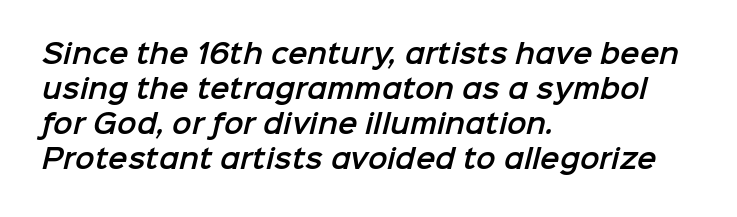
{"underline": "no", "align": "left", "line_spacing": "normal", "line_spacing_ratio": 1.35, "letter_spacing": "normal", "letter_spacing_em": 0.0, "glyph_px": 26}
